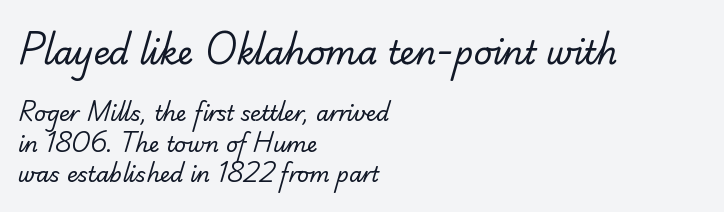
The image shows 32 px regular-weight sans-serif type; set left-aligned, normal line spacing (1.47x), normal letter spacing, not underlined; the first (top) block is 1.52x larger; low stroke contrast and a small x-height.
